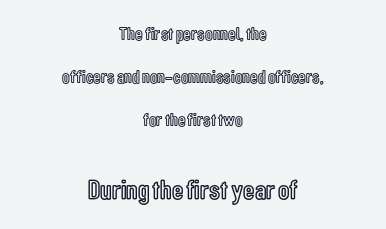
The image shows 28 px condensed type, upright; set centered, loose line spacing (2.27x), normal letter spacing, not underlined; the second (bottom) block is 1.47x larger; a medium x-height.
